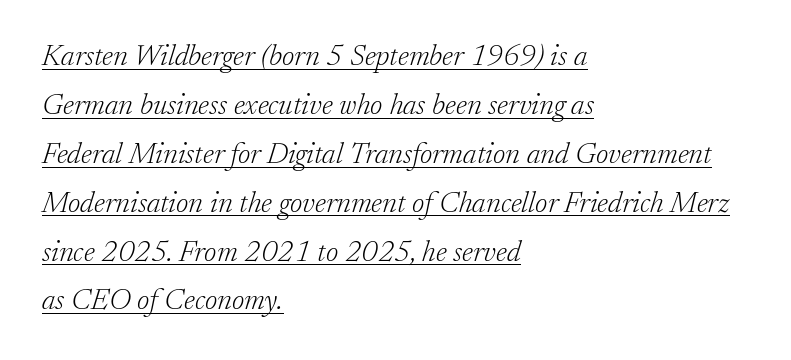
The image shows 30 px light serif type, italic (leaning right); set left-aligned, normal line spacing (1.63x), normal letter spacing, underlined; low stroke contrast and a small x-height.
